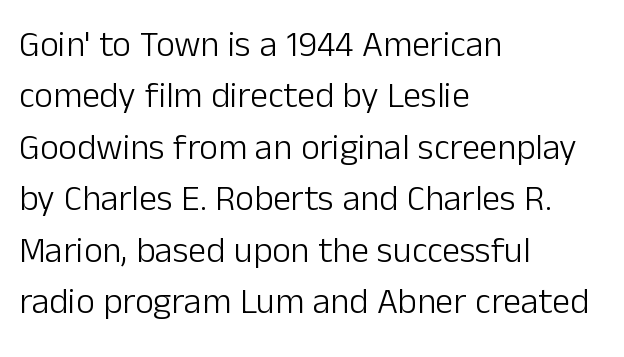
Q: Is the text bold? A: No.
Q: Is the text italic (slanted)? A: No, it is upright.
Q: Is the typeface a serif or a sans-serif typeface? A: Sans-serif.
Q: Is the text underlined? A: No.
Q: How is the paragraph aligned? A: Left-aligned.
Q: Is the spacing between letters normal or unusually wide? A: Normal.
Q: Is the spacing between lines tight, normal or loose? A: Normal.
Q: Width (condensed, normal, or wide)? A: Normal.
Q: Stroke contrast? A: Low.
Q: x-height? A: Medium.
Q: Monospaced? A: No.
